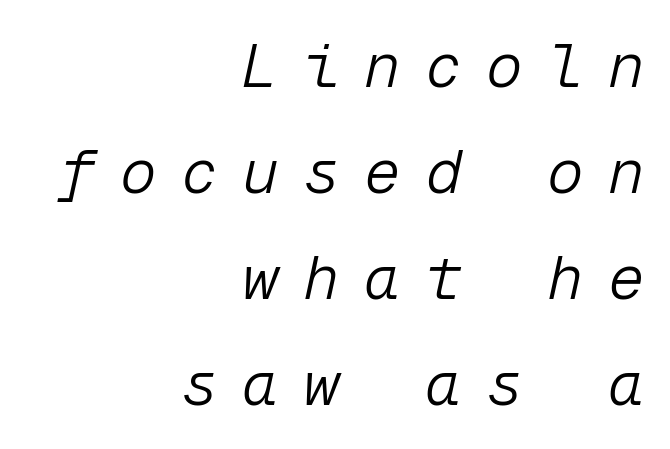
The image shows 61 px light type, italic (leaning right), monospaced; set right-aligned, line spacing 1.74x, unusually wide letter spacing (+0.4 em), not underlined; low stroke contrast and a medium x-height.
